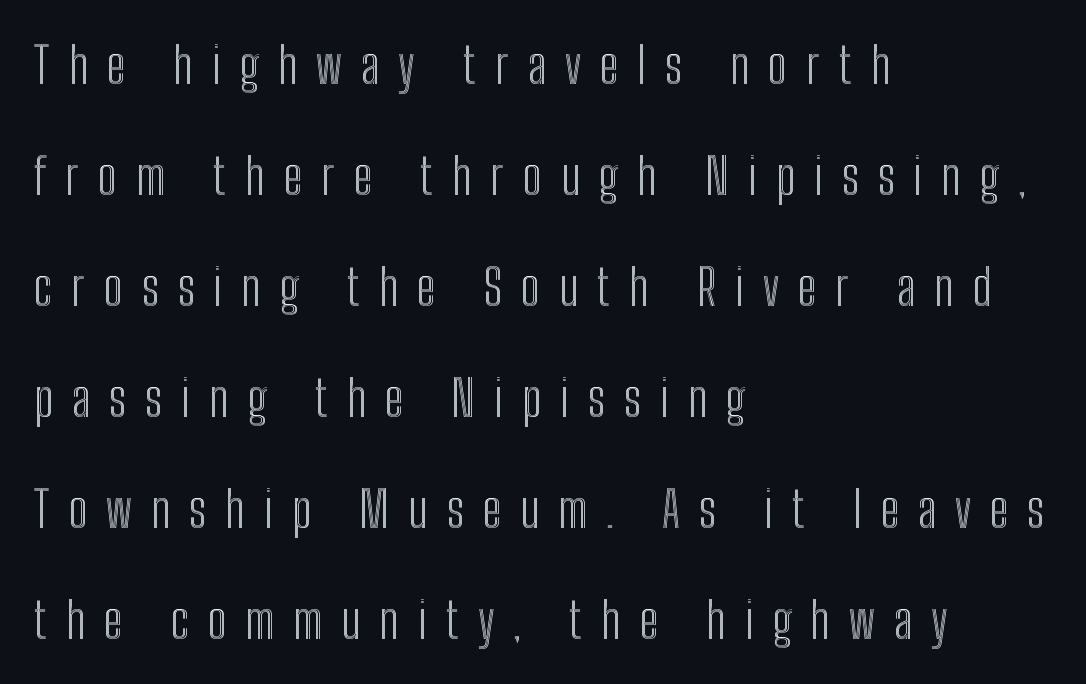
These lines stack with their left ends in a neat column. Looks like regular typesetting: each glyph gets only the width it needs. Inter-character spacing is expanded well beyond the font's built-in metrics. It's the straight-up-and-down kind of type.
